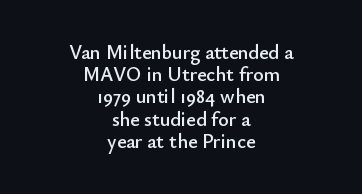
{"italic": "no", "underline": "no", "align": "center", "line_spacing": "tight", "line_spacing_ratio": 1.11, "letter_spacing": "normal", "letter_spacing_em": 0.0, "glyph_px": 20}
